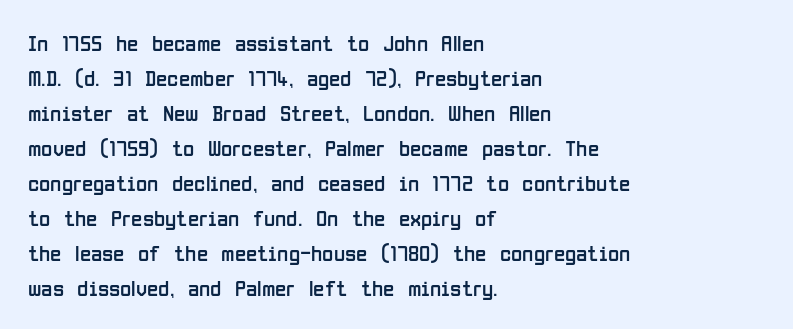
The image shows 23 px text type, upright; set left-aligned, normal line spacing (1.52x), normal letter spacing, not underlined.
